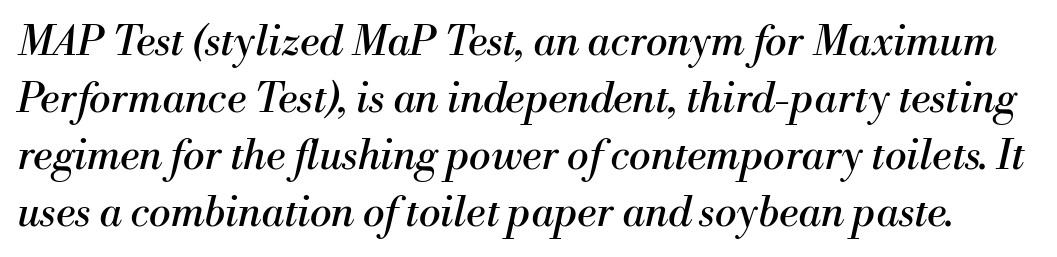
The image shows 41 px regular-weight serif type, italic (leaning right); set normal line spacing (1.39x), normal letter spacing, not underlined; medium stroke contrast and a small x-height.
